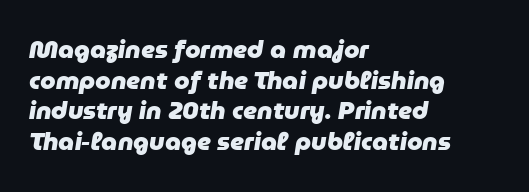
No extra tracking has been applied to these lines. Leftover space on each line is placed entirely after the last word. The zone under the glyphs is completely vacant. Heavy-handed strokes throughout: this text is bold. Characters are canted at an angle relative to the baseline's perpendicular.
